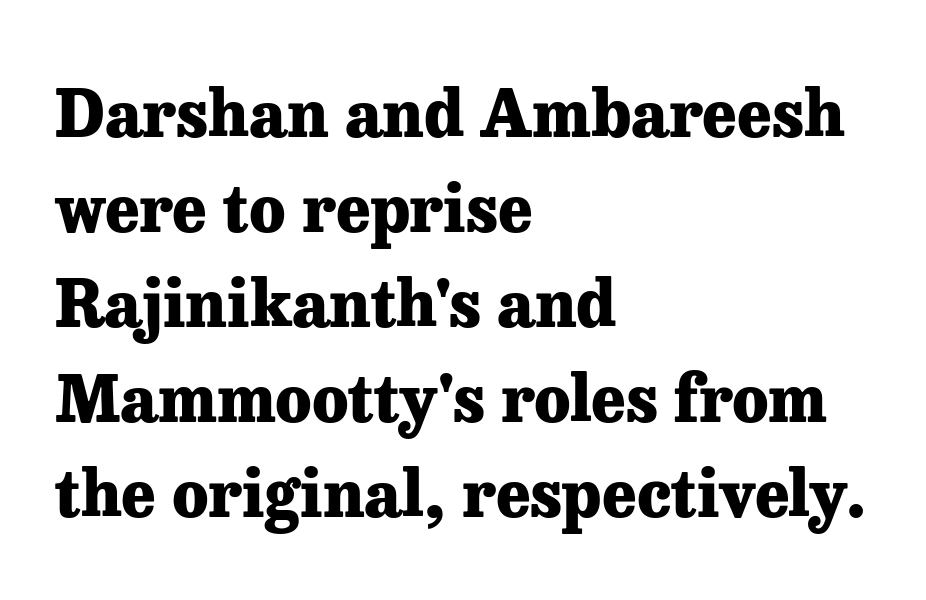
Q: Is the text bold? A: Yes.
Q: Is the text italic (slanted)? A: No, it is upright.
Q: Is the typeface a serif or a sans-serif typeface? A: Serif.
Q: Is the text underlined? A: No.
Q: How is the paragraph aligned? A: Left-aligned.
Q: Is the spacing between letters normal or unusually wide? A: Normal.
Q: Is the spacing between lines tight, normal or loose? A: Normal.
Q: Width (condensed, normal, or wide)? A: Normal.
Q: Stroke contrast? A: Low.
Q: x-height? A: Medium.
Q: Monospaced? A: No.
